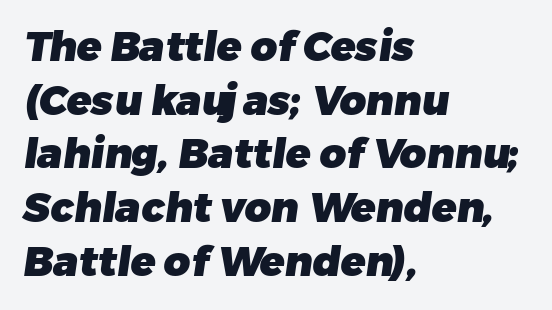
These words are printed bold, with thick strokes throughout. Check under the words: just untouched page. There is no visible air inserted between adjacent glyphs. Think of a printed novel: that variable character pitch is what you see here. The rendering anchors every line to the left-hand side.
